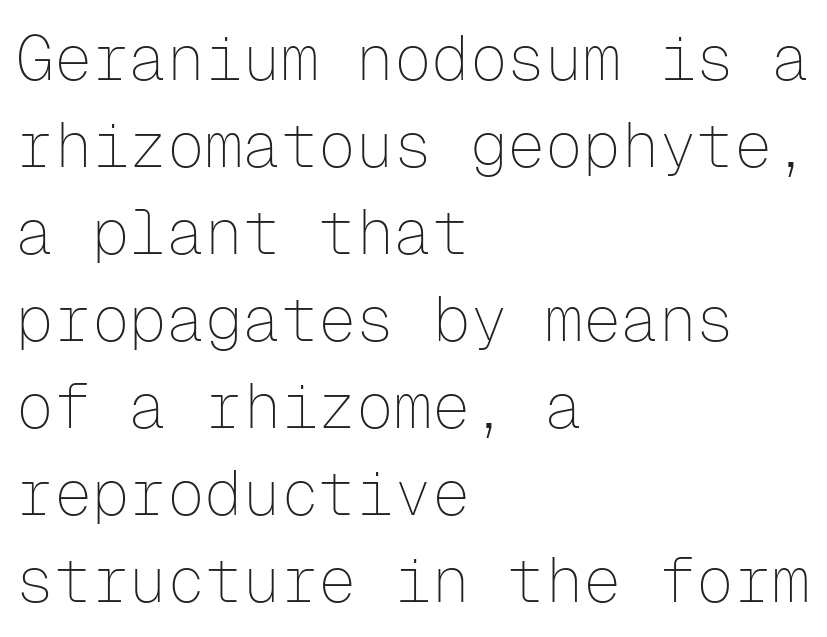
Q: Is the text bold? A: No.
Q: Is the text italic (slanted)? A: No, it is upright.
Q: Is the typeface a serif or a sans-serif typeface? A: Sans-serif.
Q: Is the text underlined? A: No.
Q: How is the paragraph aligned? A: Left-aligned.
Q: Is the spacing between letters normal or unusually wide? A: Normal.
Q: Is the spacing between lines tight, normal or loose? A: Normal.
Q: Width (condensed, normal, or wide)? A: Normal.
Q: Stroke contrast? A: Low.
Q: x-height? A: Medium.
Q: Monospaced? A: Yes.
